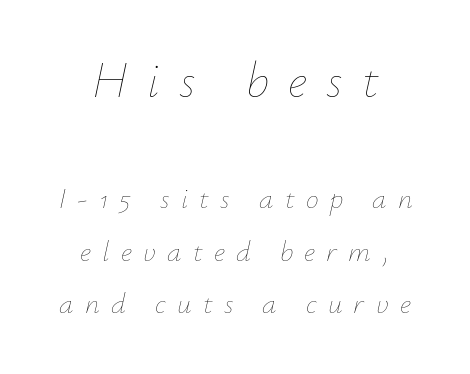
Q: Is the text bold? A: No.
Q: Is the text italic (slanted)? A: Yes, it leans right by about 12 degrees.
Q: Is the text underlined? A: No.
Q: How is the paragraph aligned? A: Centered.
Q: Is the spacing between letters normal or unusually wide? A: Unusually wide.
Q: Which block of text is set in a larger size, the first (top) or the second (bottom)? A: The first (top) one.
Q: Width (condensed, normal, or wide)? A: Normal.
Q: Stroke contrast? A: Low.
Q: x-height? A: Small.
Q: Monospaced? A: No.
